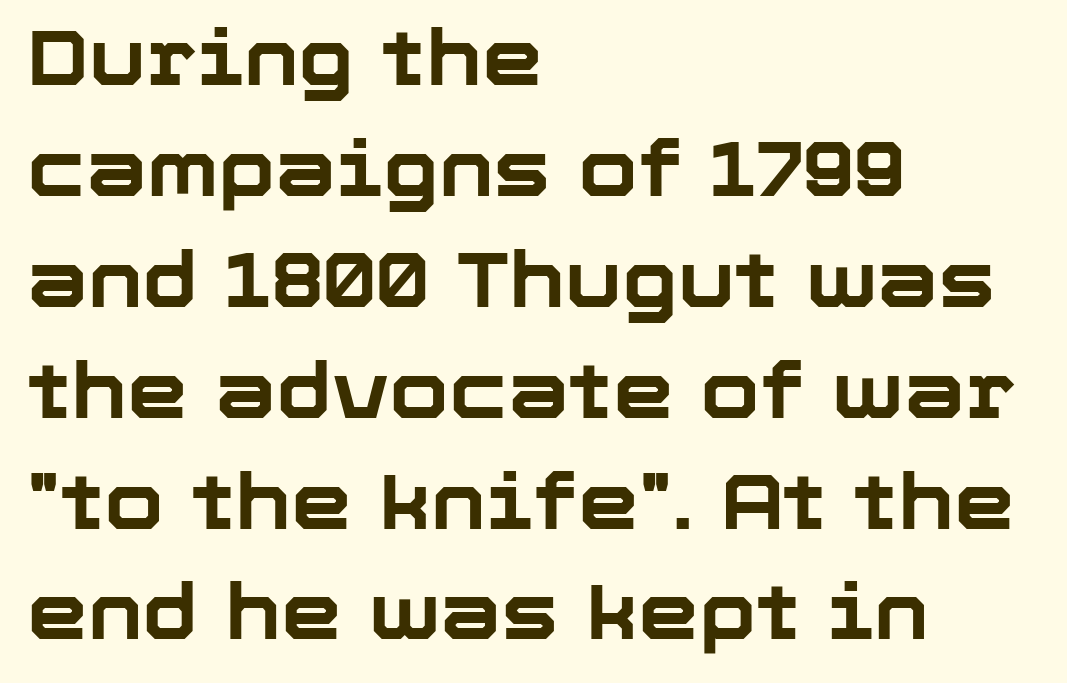
{"serif": "no", "italic": "no", "bold": "yes", "weight": "bold", "width": "normal", "stroke_contrast": "low", "x_height": "medium", "monospaced": "no", "underline": "no", "align": "left", "line_spacing": "normal", "line_spacing_ratio": 1.44, "letter_spacing": "normal", "letter_spacing_em": 0.0, "glyph_px": 77}
